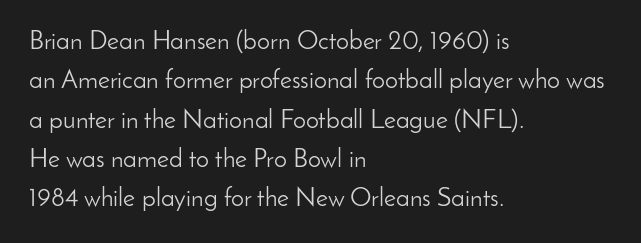
Q: Is the text bold? A: No.
Q: Is the text italic (slanted)? A: No, it is upright.
Q: Is the text underlined? A: No.
Q: How is the paragraph aligned? A: Left-aligned.
Q: Is the spacing between letters normal or unusually wide? A: Normal.
Q: Is the spacing between lines tight, normal or loose? A: Normal.
